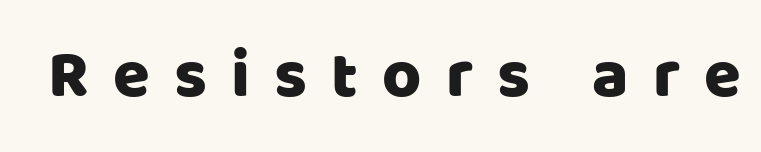
A typesetter would call this proportional, since set widths differ per character. Beneath every word, the page is bare. Characters remain perfectly vertical along every line. Each letter's strokes conclude bluntly, with no projecting serifs.
